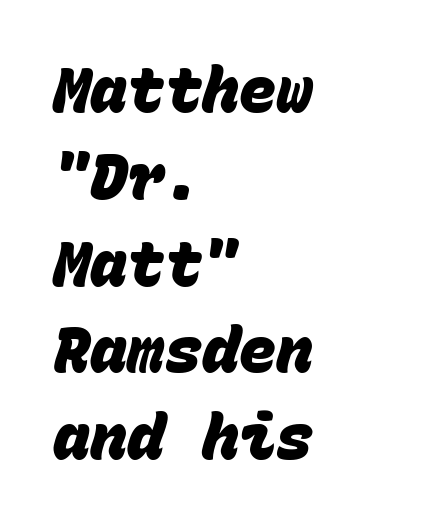
The image shows 62 px heavy sans-serif type, monospaced; set left-aligned, normal line spacing (1.4x), normal letter spacing, not underlined; low stroke contrast and a large x-height.
